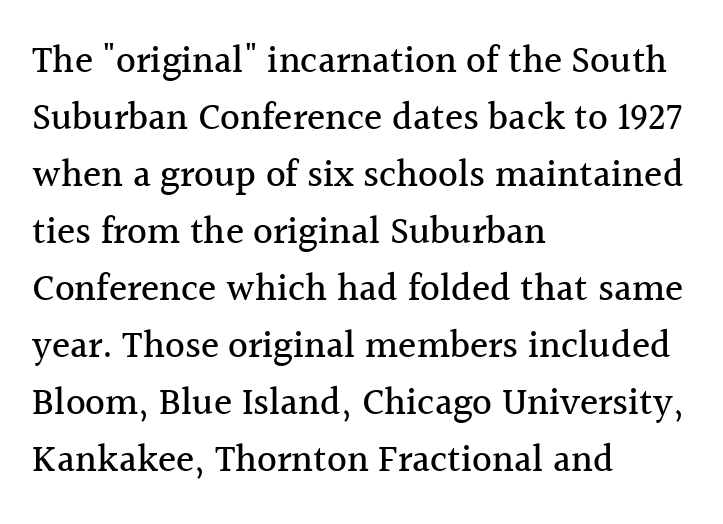
Ascenders rise straight up at ninety degrees. The space beneath each line is pristine and unruled. Notice how descenders clear the ascenders below comfortably — that's standard leading. Layout note: lines flush left. No extra tracking has been applied to these lines.
